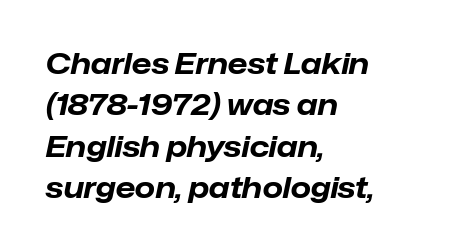
Q: Is the text bold? A: Yes.
Q: Is the text italic (slanted)? A: Yes, it leans right by about 12 degrees.
Q: Is the text underlined? A: No.
Q: How is the paragraph aligned? A: Left-aligned.
Q: Is the spacing between letters normal or unusually wide? A: Normal.
Q: Is the spacing between lines tight, normal or loose? A: Normal.
Q: Width (condensed, normal, or wide)? A: Normal.
Q: Stroke contrast? A: Low.
Q: x-height? A: Medium.
Q: Monospaced? A: No.
